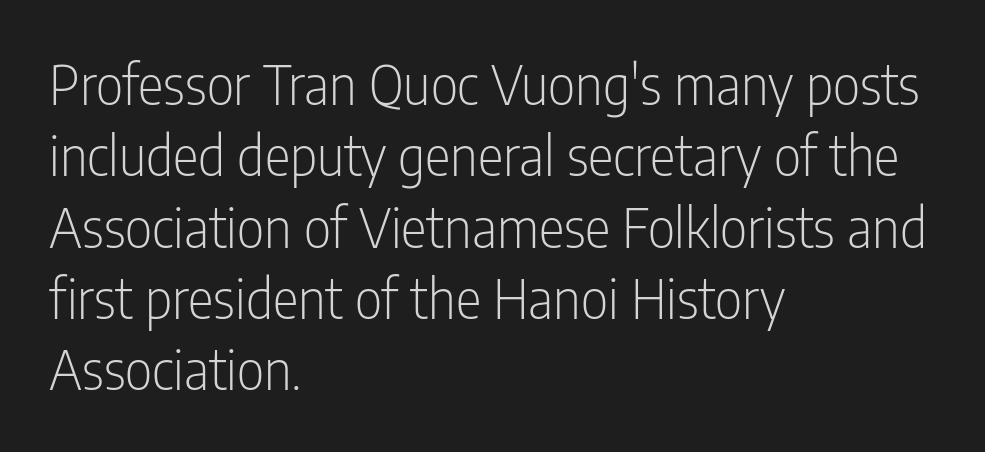
Every row of glyphs begins at an identical x-position on the left. Quick note: not italic, upright. The letters sit at their default tracking, neither squeezed nor spread. What kind of face is this? One without serifs — a sans.
